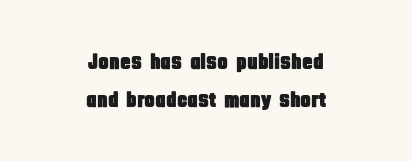
Casual observation: everything's sitting right in the middle. Tracking here is standard; glyphs follow each other at the usual distance. Does the lettering tilt? It doesn't — this is upright. Clear beneath every line of the passage.
